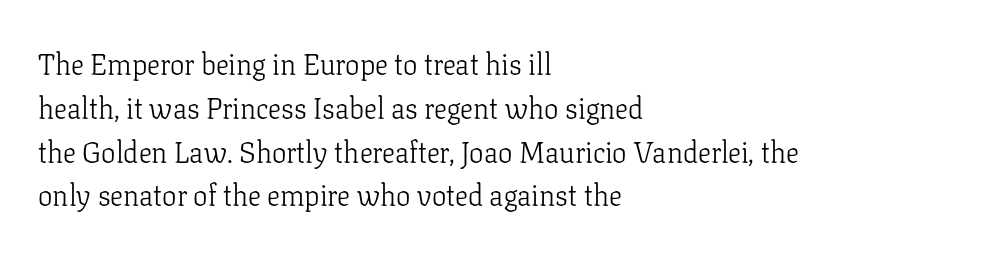
Q: Is the text bold? A: No.
Q: Is the text italic (slanted)? A: No, it is upright.
Q: Is the typeface a serif or a sans-serif typeface? A: Serif.
Q: Is the text underlined? A: No.
Q: How is the paragraph aligned? A: Left-aligned.
Q: Is the spacing between letters normal or unusually wide? A: Normal.
Q: Is the spacing between lines tight, normal or loose? A: Normal.
Q: Width (condensed, normal, or wide)? A: Normal.
Q: Stroke contrast? A: Low.
Q: x-height? A: Medium.
Q: Monospaced? A: No.
